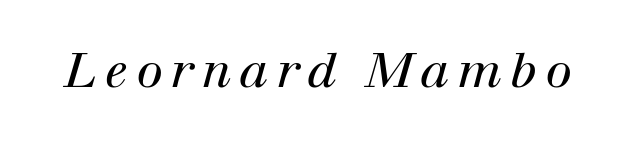
Any mark beneath the type? The region is blank. Designer's note — italics engaged. Stems here are at most as thick as an everyday book face. The face used here is proportionally spaced, like ordinary book or web type. The face used here is seriffed, in the tradition of book romans.
